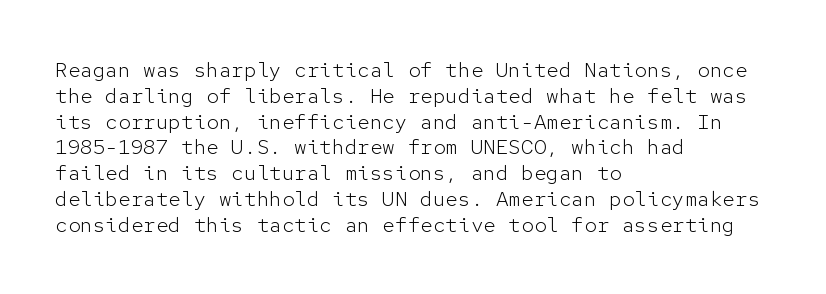
The image shows 21 px text type, upright; set left-aligned, line spacing 1.23x, normal letter spacing, not underlined.
